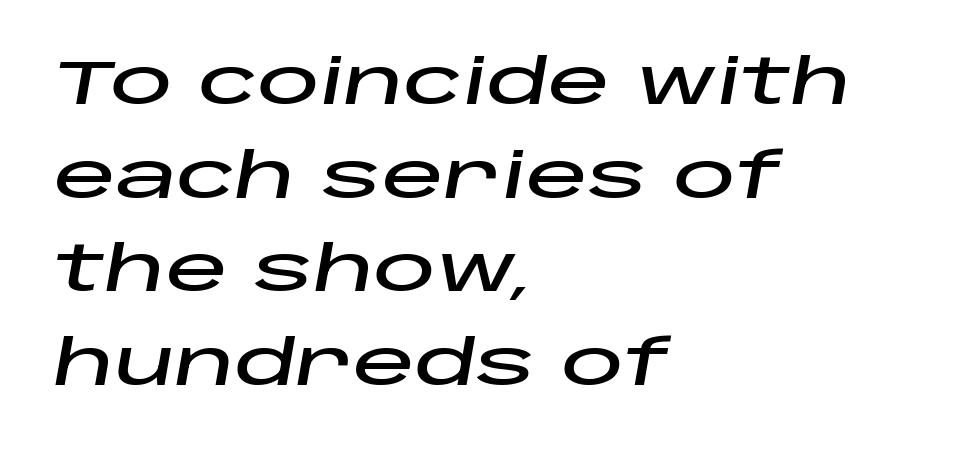
The image shows 62 px wide type, italic (leaning right); set left-aligned, normal line spacing (1.51x), normal letter spacing, not underlined; low stroke contrast and a large x-height.
